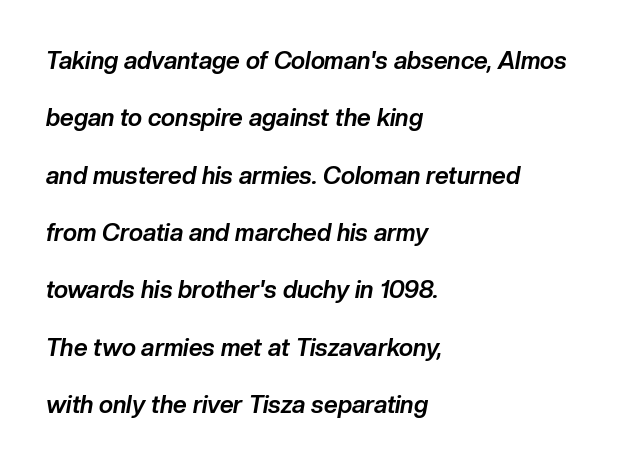
Q: Is the text bold? A: Yes.
Q: Is the text italic (slanted)? A: Yes, it leans right by about 10 degrees.
Q: Is the text underlined? A: No.
Q: How is the paragraph aligned? A: Left-aligned.
Q: Is the spacing between letters normal or unusually wide? A: Normal.
Q: Is the spacing between lines tight, normal or loose? A: Loose.
